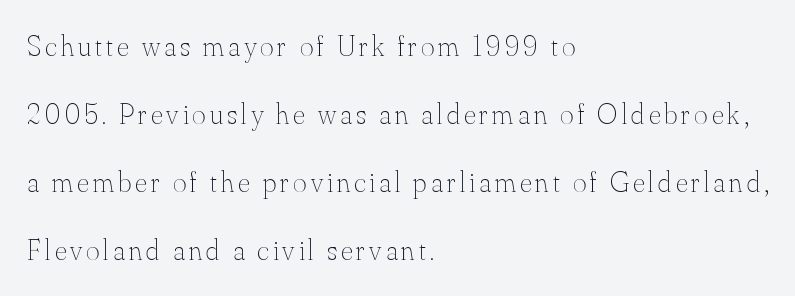
Varying glyph widths throughout — classic text-font behaviour. Every row of glyphs begins at an identical x-position on the left. Bare-footed words on every line. Every character sits straight up, as roman type does. A quiet, ordinary-to-light weight characterises the typeface. Honestly, the rows look like they've been pulled way apart.
